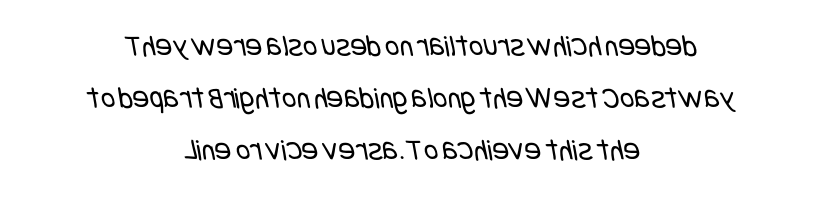
Tracking here is standard; glyphs follow each other at the usual distance. The lines in this sample share a center point and differ in where they start and stop. Heaviness? Minimal to ordinary, like unemphasized prose. Leading matches the norm, producing a regular column. The words here are not underlined.
